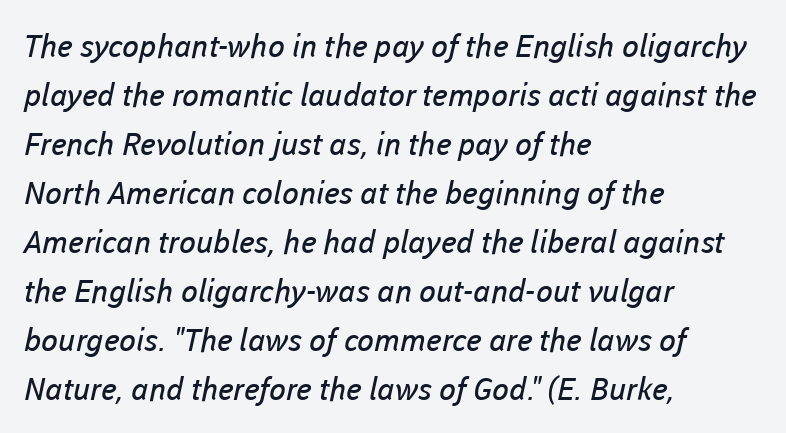
The space directly below the letters is spotless. The strokes carry an ordinary text weight at most. Serif or sans? Sans — the stroke terminals are bare. A classic flush-left, rag-right setting is used for this passage. This rendering leaves character spacing at its baseline value. What's the leading like? Ordinary, nothing unusual.
